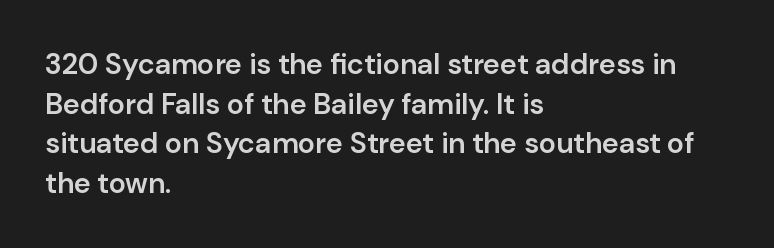
The type sits square on the baseline with zero lean. This sample is left-justified, so line endings fall wherever the words run out. Think of a printed novel: that variable character pitch is what you see here. Typographic density is moderately raised because the face is semibold. The zone under the glyphs is completely vacant.
